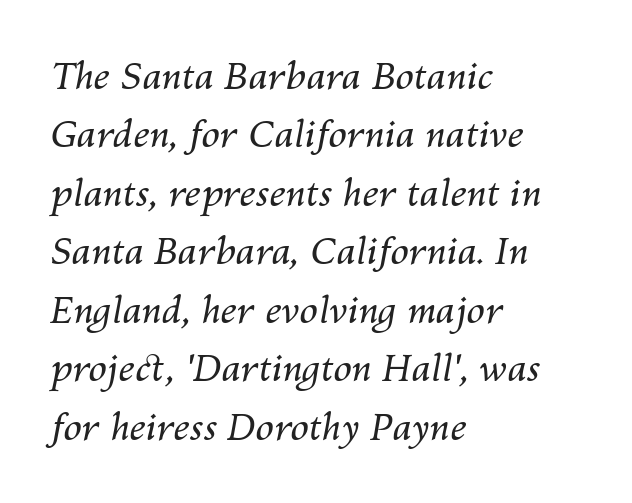
The image shows 37 px regular-weight type, italic (leaning right); set left-aligned, normal line spacing (1.58x), normal letter spacing, not underlined; medium stroke contrast and a medium x-height.
